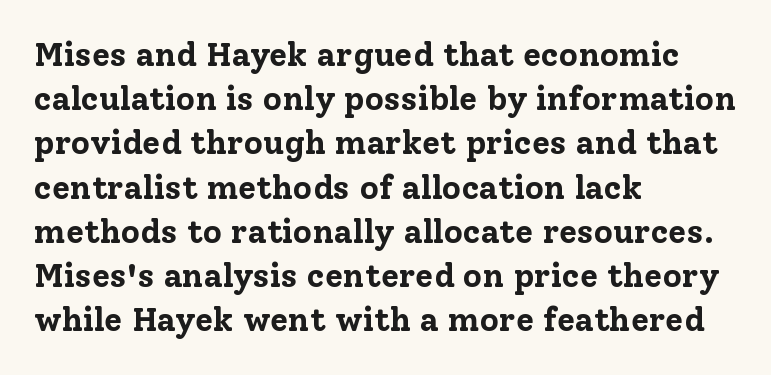
{"serif": "yes", "italic": "no", "bold": "yes", "weight": "bold", "width": "normal", "stroke_contrast": "low", "x_height": "medium", "monospaced": "no", "underline": "no", "align": "left", "line_spacing": "normal", "line_spacing_ratio": 1.34, "letter_spacing": "normal", "letter_spacing_em": 0.0, "glyph_px": 33}
